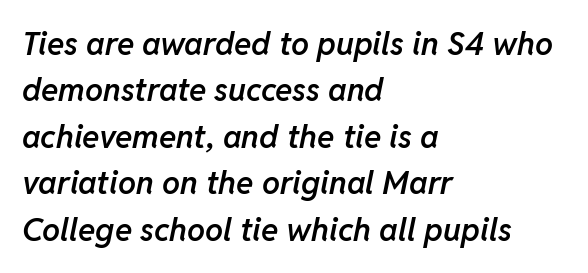
Q: Is the text bold? A: Semi-bold.
Q: Is the text italic (slanted)? A: Yes, it leans right by about 11 degrees.
Q: Is the text underlined? A: No.
Q: How is the paragraph aligned? A: Left-aligned.
Q: Is the spacing between letters normal or unusually wide? A: Normal.
Q: Is the spacing between lines tight, normal or loose? A: Normal.
Q: Width (condensed, normal, or wide)? A: Normal.
Q: Stroke contrast? A: Low.
Q: x-height? A: Medium.
Q: Monospaced? A: No.
